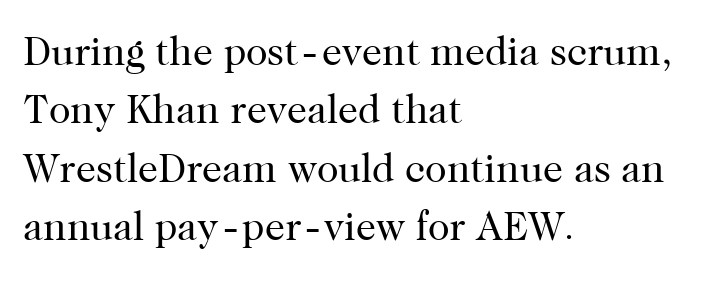
{"serif": "yes", "italic": "no", "bold": "no", "weight": "regular", "width": "normal", "stroke_contrast": "high", "x_height": "medium", "monospaced": "no", "underline": "no", "align": "left", "line_spacing": "normal", "line_spacing_ratio": 1.46, "letter_spacing": "normal", "letter_spacing_em": 0.0, "glyph_px": 40}
